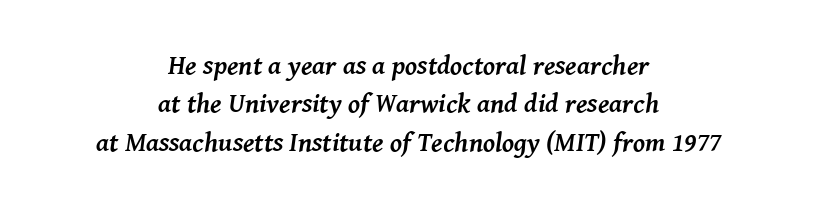
Visually the block forms a symmetrical silhouette, jagged on both flanks. You could call the tracking neutral — neither tight nor loose. Quick note: italic. The block of text has a typical density, with ordinary space between rows. Weight check: bold — yes, fully. This rendering features lettering with no underline.
